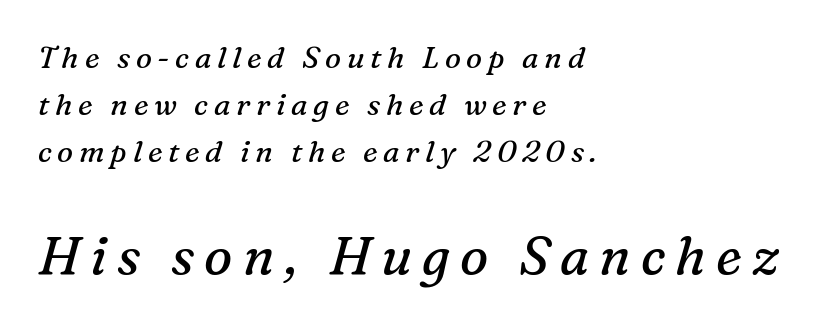
The zone under the glyphs is completely vacant. The passage shown is typed in a proportional face where columns would drift. Is the lower block the larger one? Yes — the lower block carries the bigger type. Stems here are at most as thick as an everyday book face.
